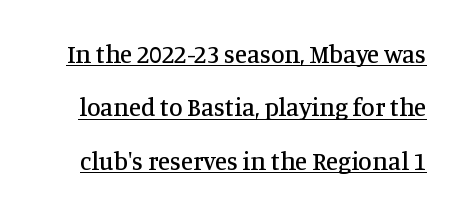
The image shows 25 px text type, upright; set loose line spacing (2.14x), normal letter spacing, underlined.
